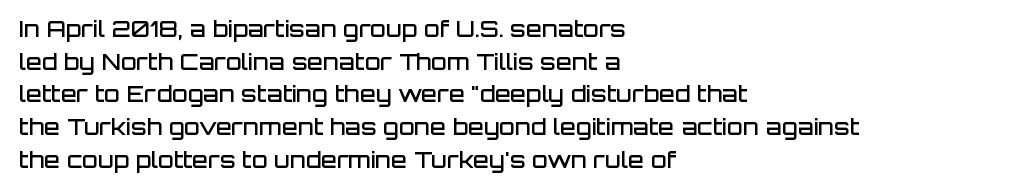
{"italic": "no", "bold": "semi", "underline": "no", "align": "left", "line_spacing": "normal", "line_spacing_ratio": 1.42, "letter_spacing": "normal", "letter_spacing_em": 0.0, "glyph_px": 23}
